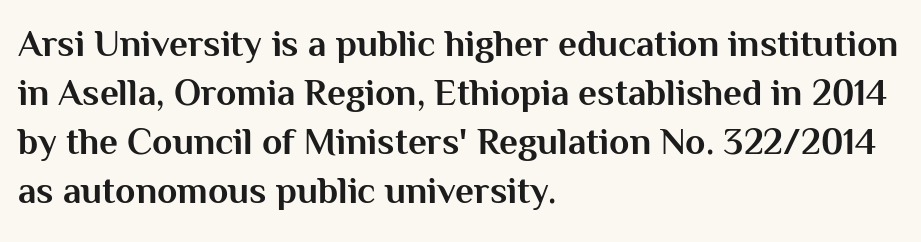
The image shows 37 px bold sans-serif type, upright; set left-aligned, normal line spacing (1.32x), normal letter spacing, not underlined; medium stroke contrast and a medium x-height.
